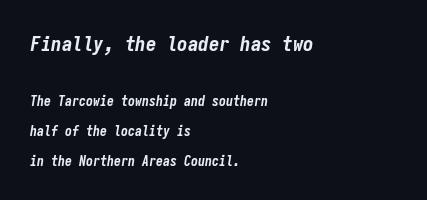
Q: Is the text bold? A: Yes.
Q: Is the text italic (slanted)? A: Yes, it leans right by about 9 degrees.
Q: Is the text underlined? A: No.
Q: How is the paragraph aligned? A: Left-aligned.
Q: Is the spacing between letters normal or unusually wide? A: Normal.
Q: Is the spacing between lines tight, normal or loose? A: Loose.
Q: Which block of text is set in a larger size, the first (top) or the second (bottom)? A: The first (top) one.
